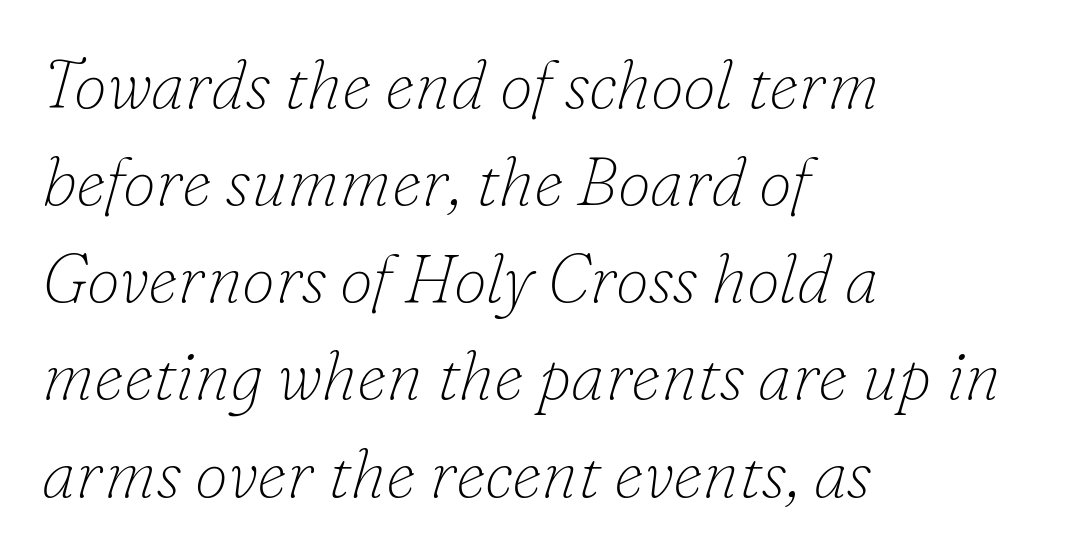
{"serif": "yes", "italic": "yes", "lean": "right", "slant_degrees": 16, "bold": "no", "weight": "thin", "width": "normal", "stroke_contrast": "low", "x_height": "small", "monospaced": "no", "underline": "no", "align": "left", "line_spacing": "normal", "line_spacing_ratio": 1.45, "letter_spacing": "normal", "letter_spacing_em": 0.0, "glyph_px": 67}
